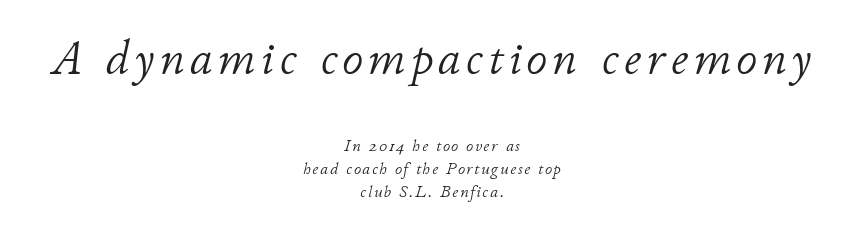
Q: Is the text bold? A: No.
Q: Is the text italic (slanted)? A: Yes, it leans right by about 11 degrees.
Q: Is the text underlined? A: No.
Q: How is the paragraph aligned? A: Centered.
Q: Is the spacing between lines tight, normal or loose? A: Normal.
Q: Which block of text is set in a larger size, the first (top) or the second (bottom)? A: The first (top) one.
Q: Width (condensed, normal, or wide)? A: Normal.
Q: Stroke contrast? A: Low.
Q: x-height? A: Small.
Q: Monospaced? A: No.
